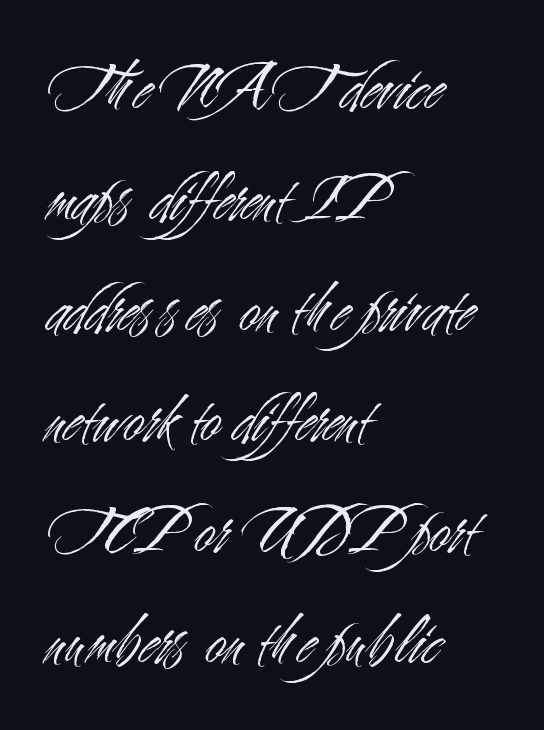
The image shows 71 px light, condensed sans-serif type; set left-aligned, normal line spacing (1.56x), normal letter spacing, not underlined; medium stroke contrast and a small x-height.
